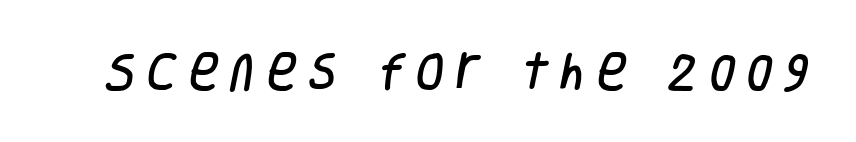
Nobody drew a line under any word here. Each letter keeps its own natural width here, so spacing adapts to shape. Compared with typical body copy, the letter spacing here is much looser. These lines are composed in type without serifs.
